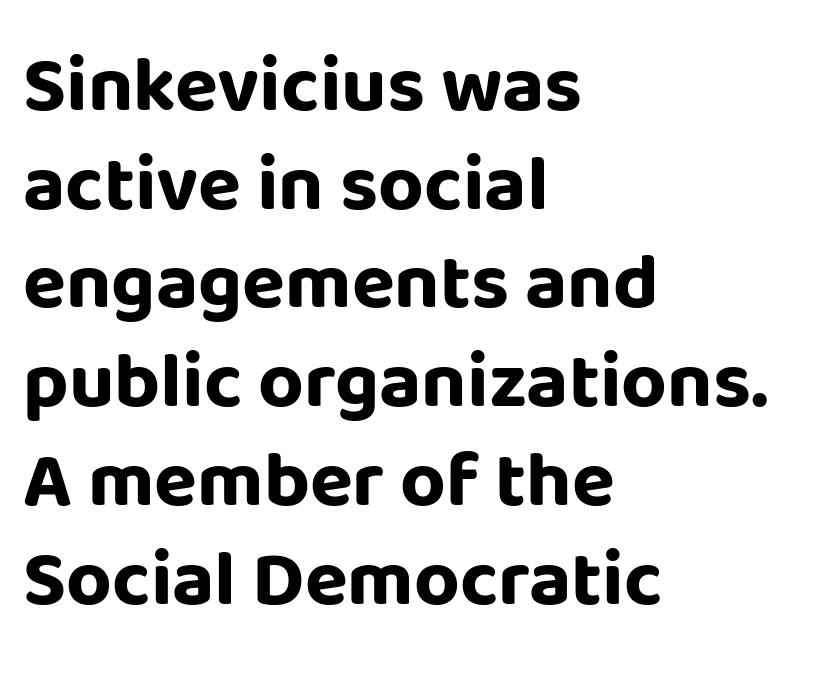
{"serif": "no", "italic": "no", "bold": "yes", "weight": "bold", "width": "normal", "stroke_contrast": "low", "x_height": "large", "monospaced": "no", "underline": "no", "align": "left", "line_spacing": "normal", "line_spacing_ratio": 1.25, "letter_spacing": "normal", "letter_spacing_em": 0.0, "glyph_px": 79}
